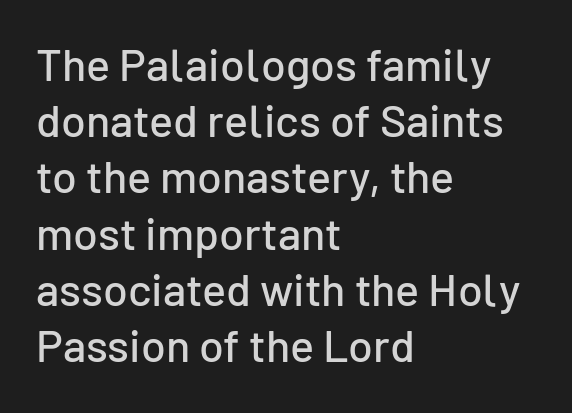
Regarding leading, the lines here are spaced in the standard way. The rendering uses natural spacing where letterforms have individual widths. Where is the straight margin? On the left. Look at the bottom of the vertical strokes: they stop flat, with no serifs. The passage shown has conventional tracking throughout.
